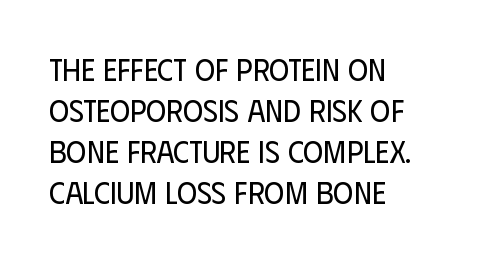
The image shows 31 px regular-weight, condensed sans-serif type, upright; set left-aligned, normal line spacing (1.32x), normal letter spacing, not underlined; low stroke contrast and a large x-height.
